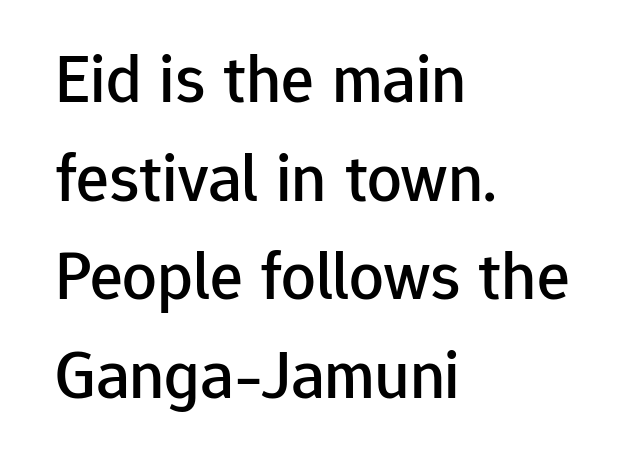
The image shows 69 px sans-serif type, upright; set left-aligned, normal line spacing (1.43x), normal letter spacing, not underlined; low stroke contrast and a medium x-height.
